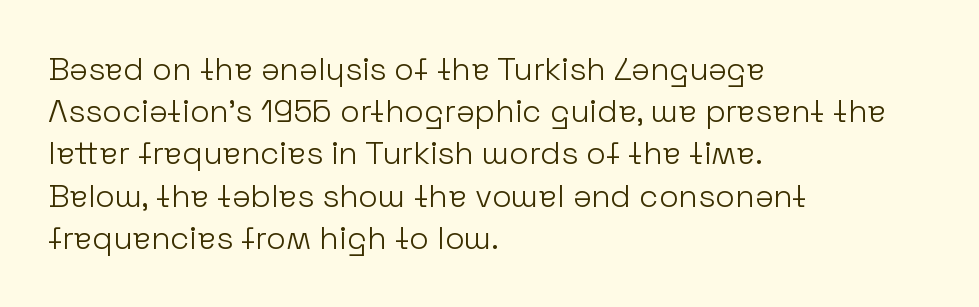
{"serif": "no", "italic": "no", "bold": "no", "weight": "light", "width": "normal", "stroke_contrast": "low", "x_height": "medium", "monospaced": "no", "underline": "no", "align": "left", "line_spacing": "normal", "line_spacing_ratio": 1.32, "letter_spacing": "normal", "letter_spacing_em": 0.0, "glyph_px": 32}
